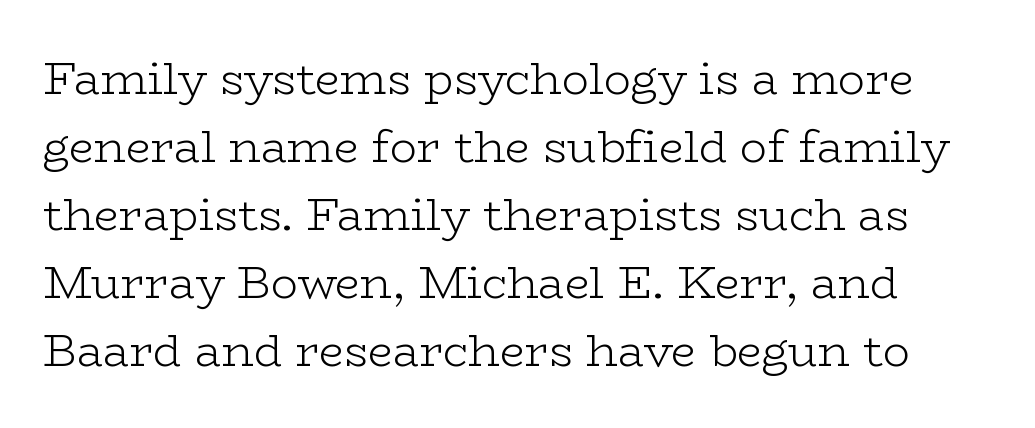
Q: Is the text bold? A: No.
Q: Is the text italic (slanted)? A: No, it is upright.
Q: Is the typeface a serif or a sans-serif typeface? A: Serif.
Q: Is the text underlined? A: No.
Q: Is the spacing between letters normal or unusually wide? A: Normal.
Q: Is the spacing between lines tight, normal or loose? A: Normal.
Q: Width (condensed, normal, or wide)? A: Wide.
Q: Stroke contrast? A: Low.
Q: x-height? A: Medium.
Q: Monospaced? A: No.
